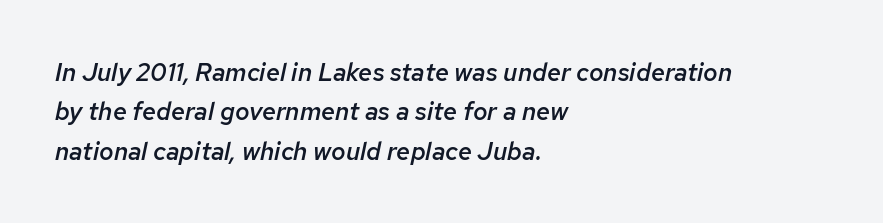
Q: Is the text bold? A: Semi-bold.
Q: Is the text italic (slanted)? A: Yes, it leans right by about 12 degrees.
Q: Is the text underlined? A: No.
Q: How is the paragraph aligned? A: Left-aligned.
Q: Is the spacing between letters normal or unusually wide? A: Normal.
Q: Is the spacing between lines tight, normal or loose? A: Normal.
